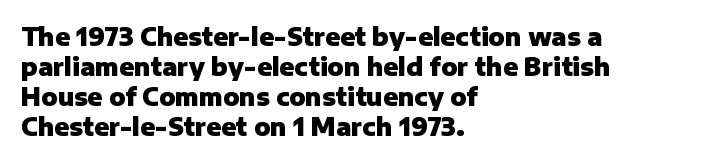
The image shows 24 px bold type, upright; set left-aligned, normal line spacing (1.25x), normal letter spacing, not underlined.
